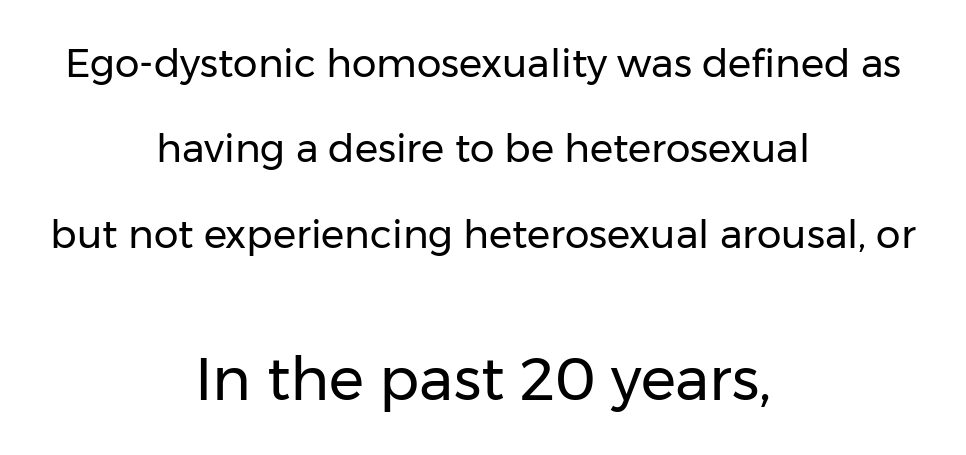
{"serif": "no", "italic": "no", "bold": "no", "weight": "regular", "width": "normal", "stroke_contrast": "low", "x_height": "medium", "monospaced": "no", "underline": "no", "align": "center", "line_spacing": "loose", "line_spacing_ratio": 2.19, "letter_spacing": "normal", "letter_spacing_em": 0.0, "larger_block": "second", "size_ratio": 1.51, "glyph_px": 59}
